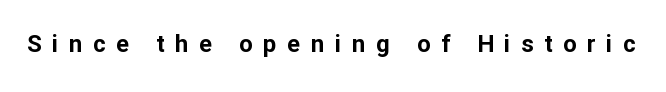
{"italic": "no", "bold": "yes", "underline": "no", "letter_spacing": "wide", "letter_spacing_em": 0.44, "glyph_px": 24}
